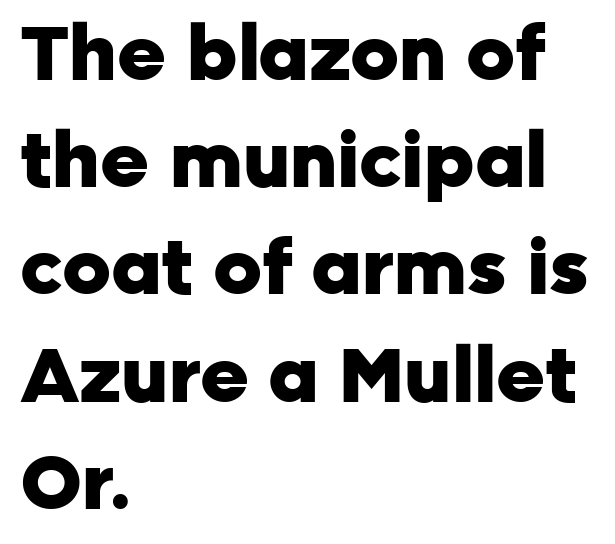
The image shows 75 px heavy sans-serif type, upright; set left-aligned, normal line spacing (1.43x), normal letter spacing, not underlined; low stroke contrast and a medium x-height.
